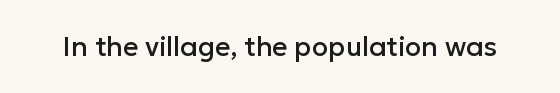
{"italic": "no", "underline": "no", "letter_spacing": "normal", "letter_spacing_em": 0.0, "glyph_px": 27}
